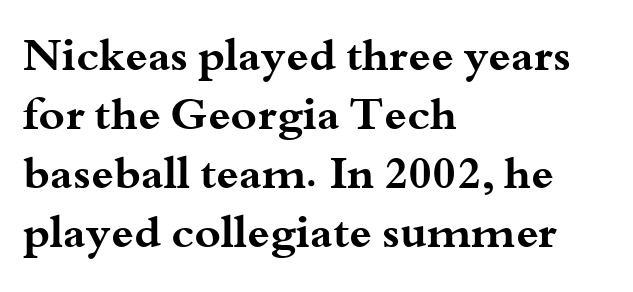
This is heavy type, rendered in bold. A typesetter would call this leading conventional body-copy spacing. Italic: no, the glyphs are upright roman. Horizontally, the lines are justified to the leading edge only. How are the letters spaced? Ordinarily, with no added tracking. Serif or sans? Serif — the stroke terminals have little feet.
